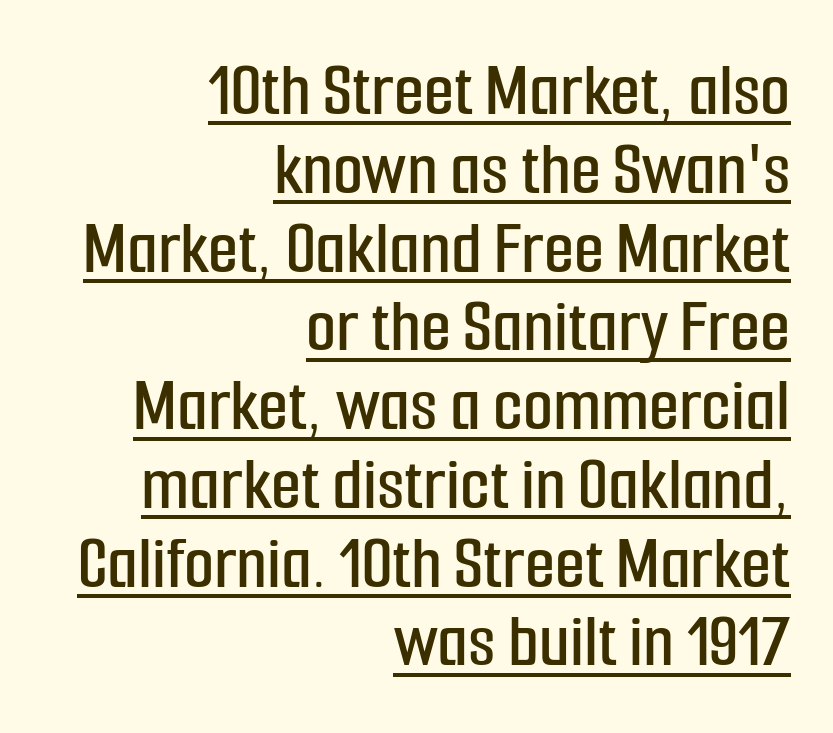
The image shows 78 px condensed sans-serif type, upright; set right-aligned, tight line spacing (1.01x), normal letter spacing, underlined; low stroke contrast and a medium x-height.
